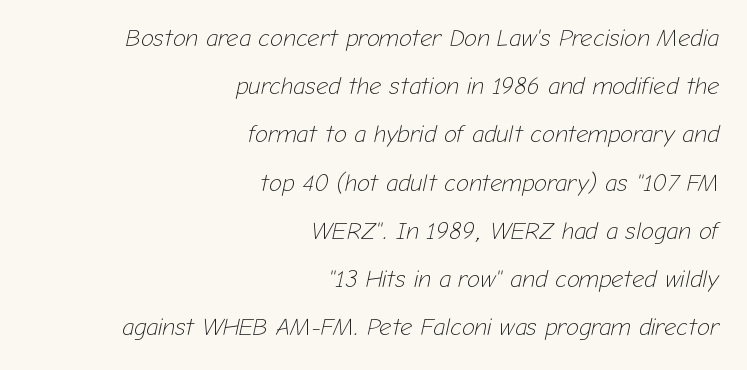
{"italic": "yes", "lean": "right", "slant_degrees": 12, "bold": "no", "underline": "no", "align": "right", "line_spacing": "loose", "line_spacing_ratio": 2.01, "letter_spacing": "normal", "letter_spacing_em": 0.0, "glyph_px": 24}
